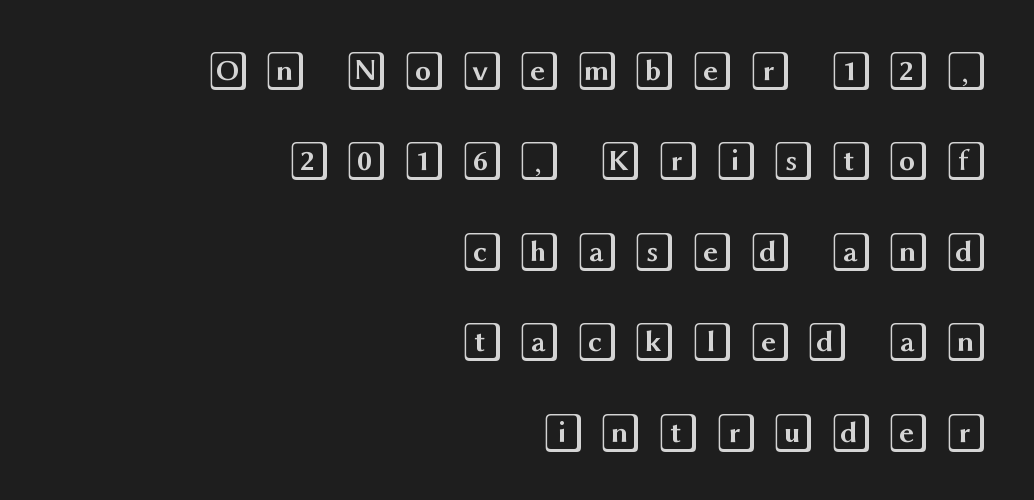
These lines stand farther apart than default settings would place them. Is the block centered? No — it sits flush against the right margin. Lines of text with bare space underneath. Tracking value appears strongly positive — letters spread wide.
